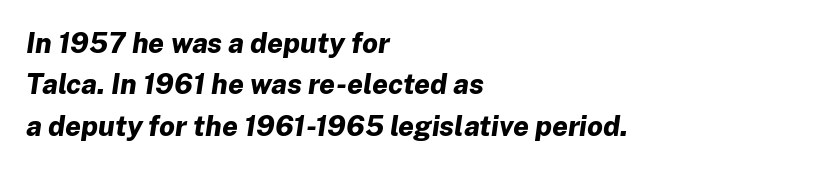
{"italic": "yes", "lean": "right", "slant_degrees": 8, "bold": "yes", "weight": "bold", "width": "normal", "stroke_contrast": "low", "x_height": "medium", "monospaced": "no", "underline": "no", "align": "left", "line_spacing": "normal", "line_spacing_ratio": 1.48, "letter_spacing": "normal", "letter_spacing_em": 0.0, "glyph_px": 28}
